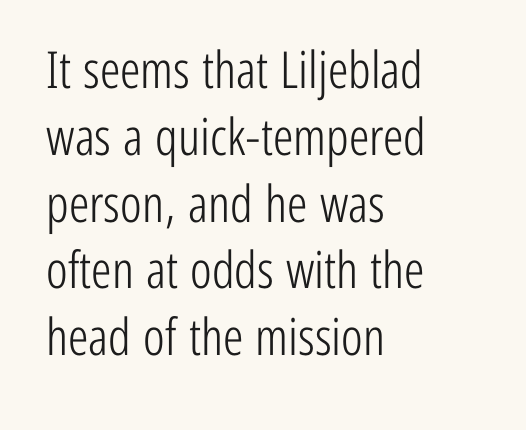
The image shows 51 px light, condensed sans-serif type, upright; set left-aligned, normal line spacing (1.31x), normal letter spacing, not underlined; low stroke contrast and a medium x-height.
